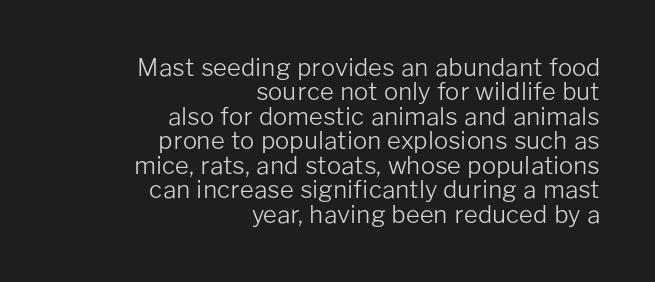
The image shows 24 px text type, upright; set right-aligned, tight line spacing (1.02x), normal letter spacing, not underlined.
